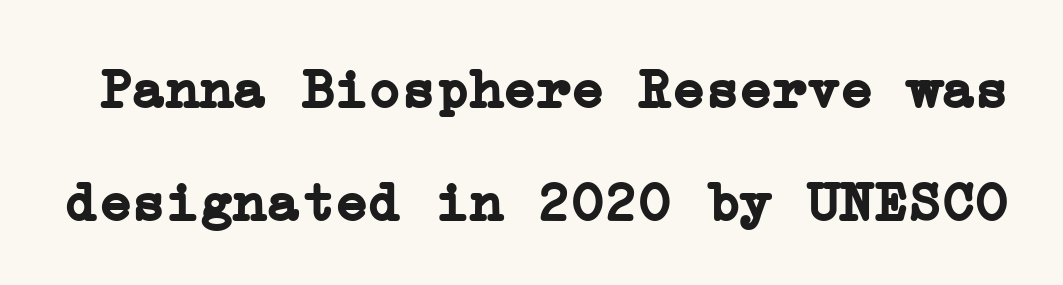
The image shows 56 px semibold serif type, upright; set loose line spacing (2.01x), normal letter spacing, not underlined; low stroke contrast and a medium x-height.
